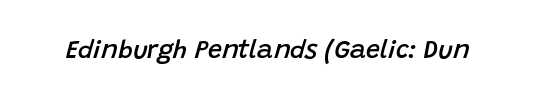
The image shows 25 px text type, italic (leaning right); set normal letter spacing, not underlined.
